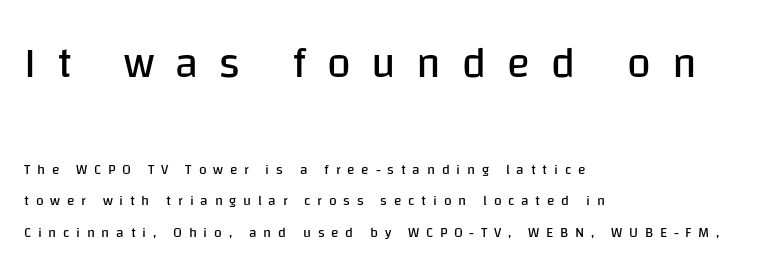
{"serif": "no", "italic": "no", "bold": "no", "weight": "regular", "width": "normal", "stroke_contrast": "low", "x_height": "large", "monospaced": "no", "underline": "no", "align": "left", "line_spacing": "loose", "line_spacing_ratio": 2.26, "letter_spacing": "wide", "letter_spacing_em": 0.48, "larger_block": "first", "size_ratio": 3.07, "glyph_px": 43}
